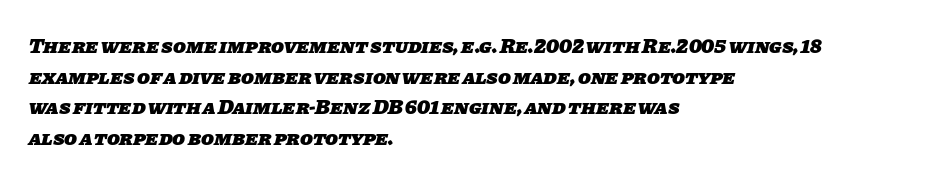
The image shows 21 px bold type; set left-aligned, normal line spacing (1.46x), normal letter spacing, not underlined.
